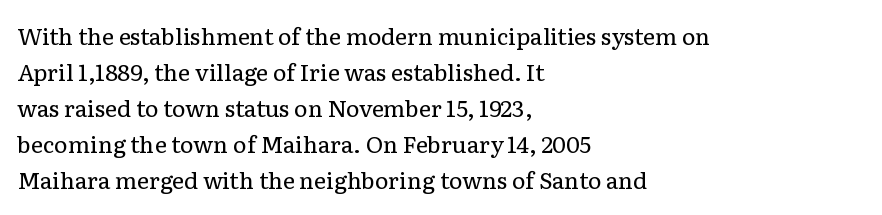
Q: Is the text bold? A: No.
Q: Is the text italic (slanted)? A: No, it is upright.
Q: Is the text underlined? A: No.
Q: How is the paragraph aligned? A: Left-aligned.
Q: Is the spacing between letters normal or unusually wide? A: Normal.
Q: Is the spacing between lines tight, normal or loose? A: Normal.
